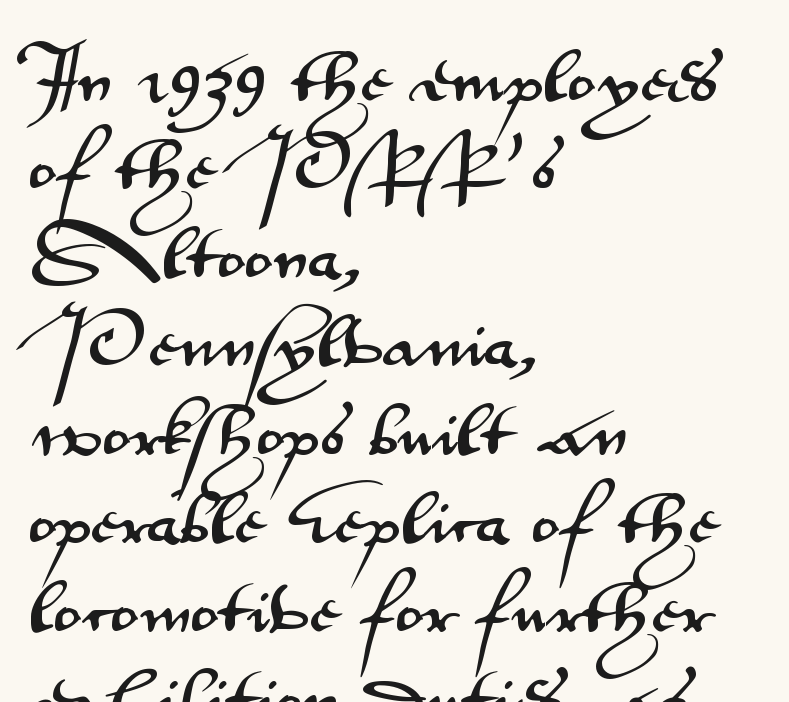
Q: Is the text italic (slanted)? A: Yes.
Q: Is the typeface a serif or a sans-serif typeface? A: Sans-serif.
Q: Is the text underlined? A: No.
Q: How is the paragraph aligned? A: Left-aligned.
Q: Is the spacing between letters normal or unusually wide? A: Normal.
Q: Is the spacing between lines tight, normal or loose? A: Normal.
Q: Width (condensed, normal, or wide)? A: Wide.
Q: Stroke contrast? A: Medium.
Q: x-height? A: Small.
Q: Monospaced? A: No.
